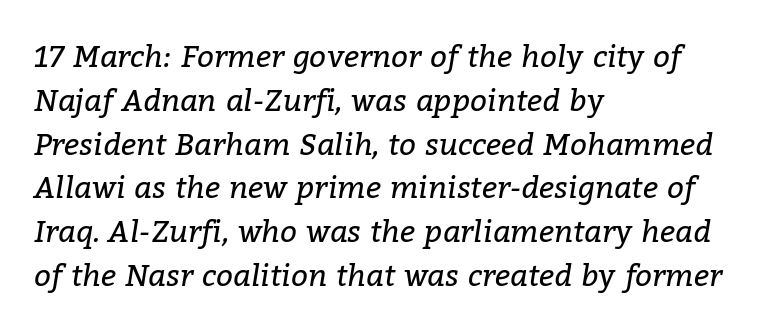
Q: Is the text bold? A: No.
Q: Is the text italic (slanted)? A: Yes, it leans right by about 9 degrees.
Q: Is the typeface a serif or a sans-serif typeface? A: Serif.
Q: Is the text underlined? A: No.
Q: How is the paragraph aligned? A: Left-aligned.
Q: Is the spacing between letters normal or unusually wide? A: Normal.
Q: Is the spacing between lines tight, normal or loose? A: Normal.
Q: Width (condensed, normal, or wide)? A: Normal.
Q: Stroke contrast? A: Low.
Q: x-height? A: Medium.
Q: Monospaced? A: No.
